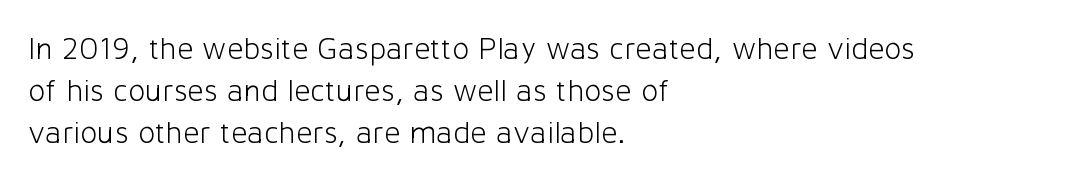
Q: Is the text bold? A: No.
Q: Is the text italic (slanted)? A: No, it is upright.
Q: Is the typeface a serif or a sans-serif typeface? A: Sans-serif.
Q: Is the text underlined? A: No.
Q: How is the paragraph aligned? A: Left-aligned.
Q: Is the spacing between letters normal or unusually wide? A: Normal.
Q: Is the spacing between lines tight, normal or loose? A: Normal.
Q: Width (condensed, normal, or wide)? A: Normal.
Q: Stroke contrast? A: Low.
Q: x-height? A: Medium.
Q: Monospaced? A: No.
